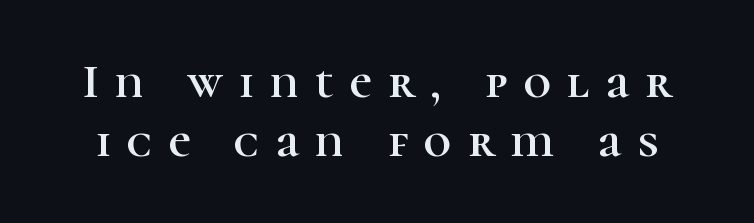
The image shows 48 px serif type, upright; set line spacing 1.23x, unusually wide letter spacing (+0.34 em), not underlined; high stroke contrast and a medium x-height.
